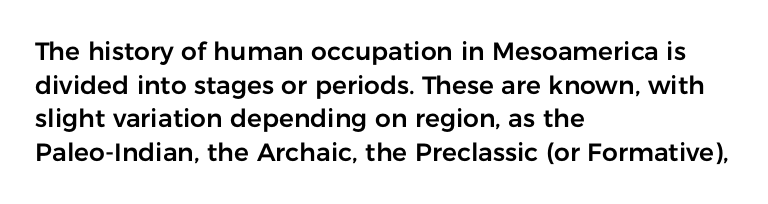
{"italic": "no", "underline": "no", "align": "left", "line_spacing": "normal", "line_spacing_ratio": 1.35, "letter_spacing": "normal", "letter_spacing_em": 0.0, "glyph_px": 25}
